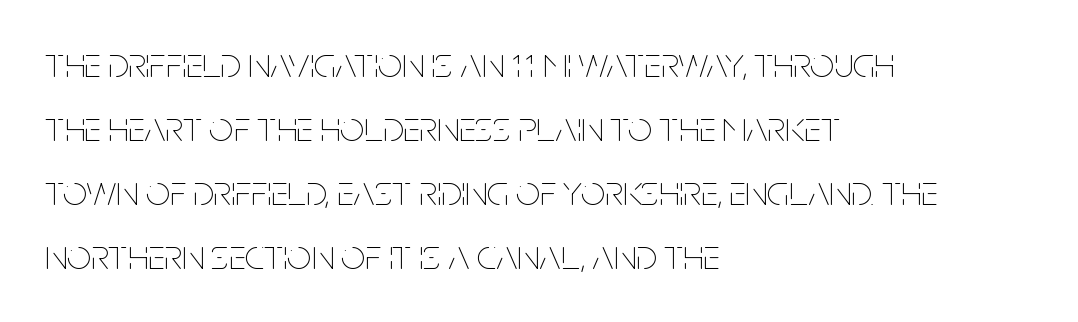
{"italic": "no", "bold": "no", "weight": "thin", "width": "condensed", "stroke_contrast": "low", "x_height": "large", "monospaced": "no", "underline": "no", "align": "left", "line_spacing": "normal", "line_spacing_ratio": 1.49, "letter_spacing": "normal", "letter_spacing_em": 0.0, "glyph_px": 43}
